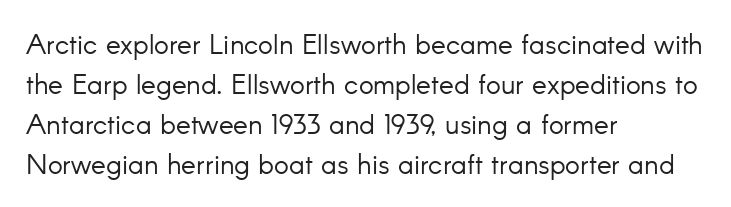
{"serif": "no", "italic": "no", "bold": "no", "weight": "light", "width": "normal", "stroke_contrast": "low", "x_height": "small", "monospaced": "no", "underline": "no", "align": "left", "line_spacing": "normal", "line_spacing_ratio": 1.43, "letter_spacing": "normal", "letter_spacing_em": 0.0, "glyph_px": 28}
